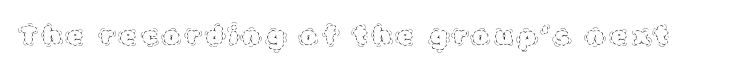
Descender tails drop into unmarked territory. How are the letters spaced? Widely, with obvious added tracking. Heaviness? Minimal to ordinary, like unemphasized prose. These lines were composed using upright roman letters.
